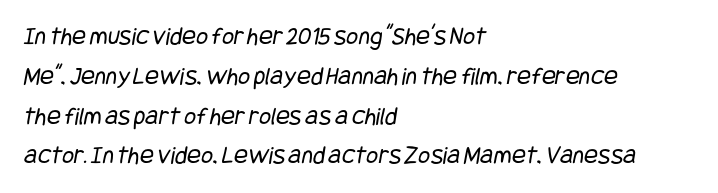
Q: Is the text bold? A: No.
Q: Is the text underlined? A: No.
Q: How is the paragraph aligned? A: Left-aligned.
Q: Is the spacing between letters normal or unusually wide? A: Normal.
Q: Is the spacing between lines tight, normal or loose? A: Normal.
